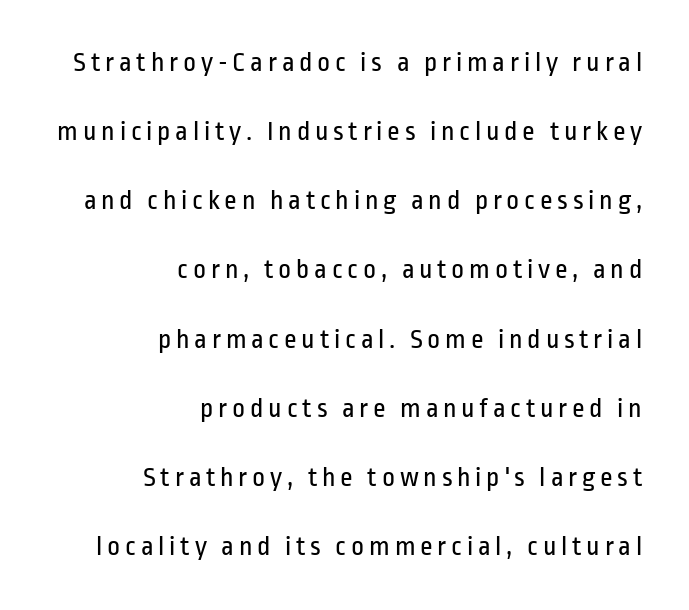
The image shows 28 px regular-weight, condensed sans-serif type, upright; set right-aligned, loose line spacing (2.47x), not underlined; low stroke contrast and a medium x-height.
